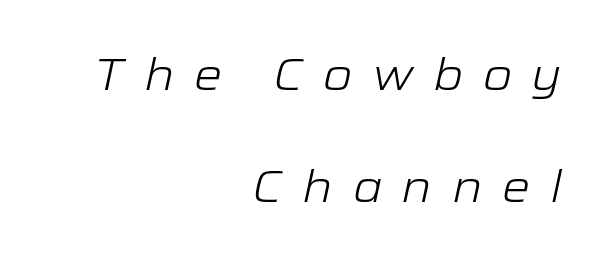
Q: Is the text bold? A: No.
Q: Is the text italic (slanted)? A: Yes, it leans right by about 12 degrees.
Q: Is the text underlined? A: No.
Q: How is the paragraph aligned? A: Right-aligned.
Q: Is the spacing between letters normal or unusually wide? A: Unusually wide.
Q: Is the spacing between lines tight, normal or loose? A: Loose.
Q: Width (condensed, normal, or wide)? A: Wide.
Q: Stroke contrast? A: Low.
Q: x-height? A: Medium.
Q: Monospaced? A: No.
